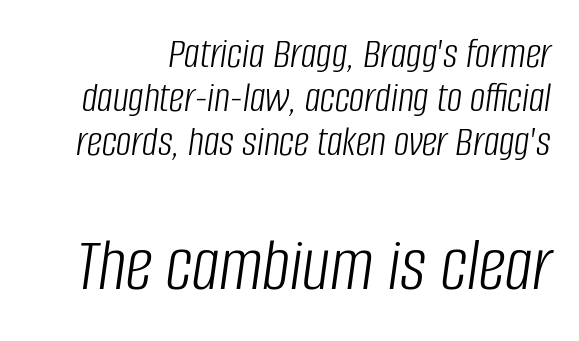
The image shows 76 px light, condensed type, italic (leaning right); set tight line spacing (1.02x), normal letter spacing, not underlined; the second (bottom) block is 1.77x larger; low stroke contrast and a large x-height.
